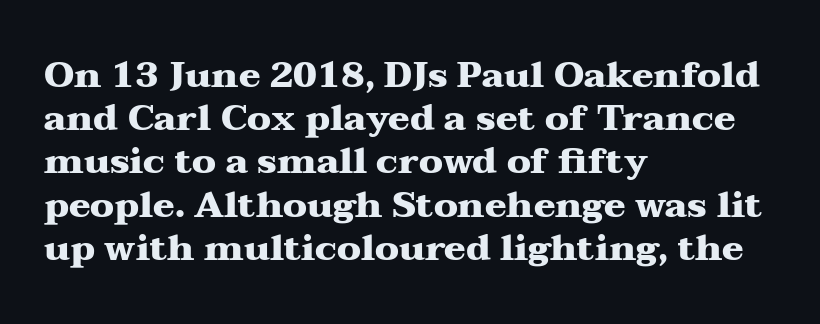
The image shows 36 px heavy, wide serif type, upright; set left-aligned, line spacing 1.2x, normal letter spacing, not underlined; medium stroke contrast and a medium x-height.
